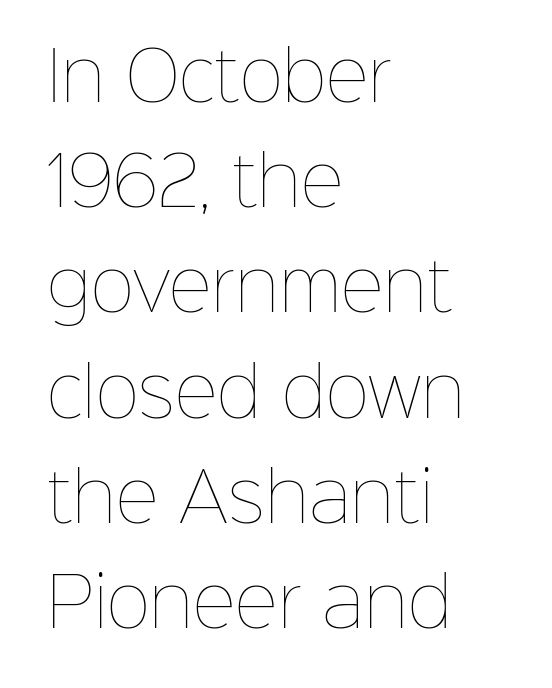
The image shows 67 px thin type, upright; set left-aligned, normal line spacing (1.57x), normal letter spacing, not underlined; low stroke contrast and a medium x-height.
